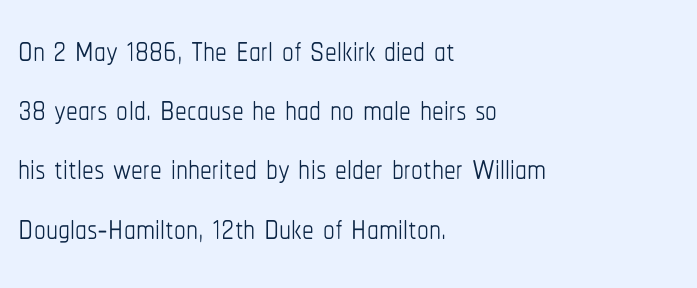
Q: Is the text bold? A: No.
Q: Is the text italic (slanted)? A: No, it is upright.
Q: Is the text underlined? A: No.
Q: How is the paragraph aligned? A: Left-aligned.
Q: Is the spacing between letters normal or unusually wide? A: Normal.
Q: Is the spacing between lines tight, normal or loose? A: Normal.
Q: Width (condensed, normal, or wide)? A: Condensed.
Q: Stroke contrast? A: Low.
Q: x-height? A: Medium.
Q: Monospaced? A: No.
